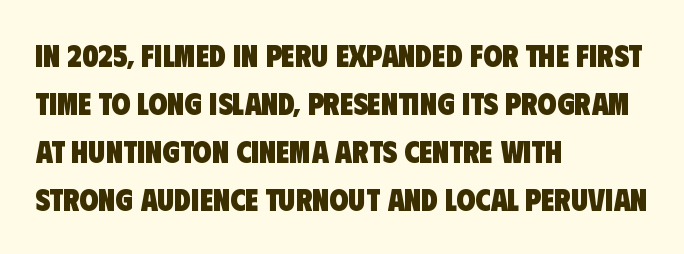
Q: Is the text bold? A: Yes.
Q: Is the typeface a serif or a sans-serif typeface? A: Sans-serif.
Q: Is the text underlined? A: No.
Q: How is the paragraph aligned? A: Left-aligned.
Q: Is the spacing between letters normal or unusually wide? A: Normal.
Q: Is the spacing between lines tight, normal or loose? A: Normal.
Q: Width (condensed, normal, or wide)? A: Condensed.
Q: Stroke contrast? A: Low.
Q: x-height? A: Large.
Q: Monospaced? A: No.
